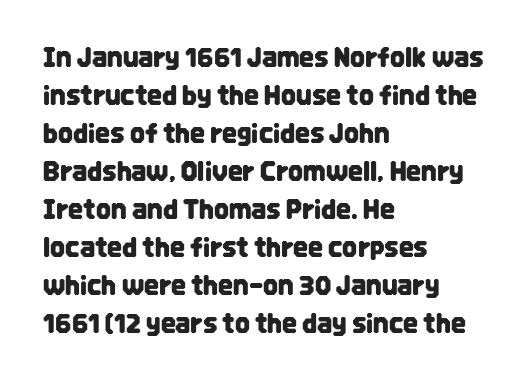
Vertical strokes here are truly vertical. Inter-character spacing is left at the font's built-in metrics. Beneath every word, the page is bare. The typesetter chose a ragged-right arrangement here. Quick note: interline space is typical.
